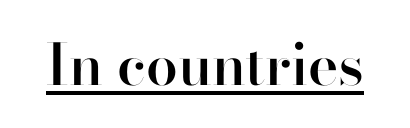
You can tell it's not italic because the verticals are truly vertical. Font category for this specimen: sans-serif. Is the type bold? Partly — it's a semibold, heavier than regular but not fully bold. A continuous stroke trails under the words, as in a hyperlink. Each letter keeps its own natural width here, so spacing adapts to shape. Nobody touched the tracking dial on this one.
